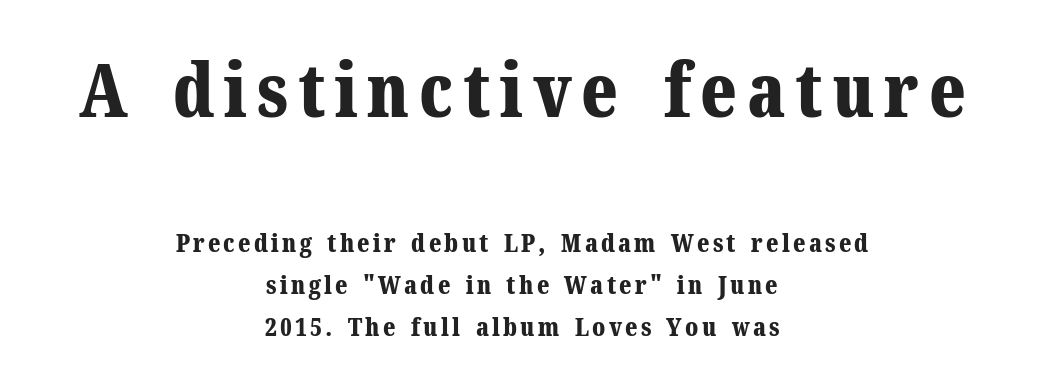
Q: Is the text bold? A: Yes.
Q: Is the text italic (slanted)? A: No, it is upright.
Q: Is the typeface a serif or a sans-serif typeface? A: Serif.
Q: Is the text underlined? A: No.
Q: How is the paragraph aligned? A: Centered.
Q: Is the spacing between lines tight, normal or loose? A: Normal.
Q: Which block of text is set in a larger size, the first (top) or the second (bottom)? A: The first (top) one.
Q: Width (condensed, normal, or wide)? A: Normal.
Q: Stroke contrast? A: Medium.
Q: x-height? A: Medium.
Q: Monospaced? A: No.
